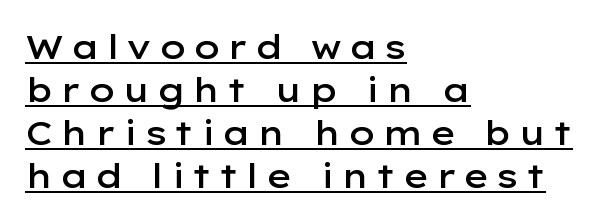
If you drew a ruler down the left edge, every line would touch it. Students, this is semibold: more ink than regular, less than bold. In designer terms, the underline attribute is active on this setting. Quick note: not italic, upright. Serif or sans? Sans — the stroke terminals are bare.
